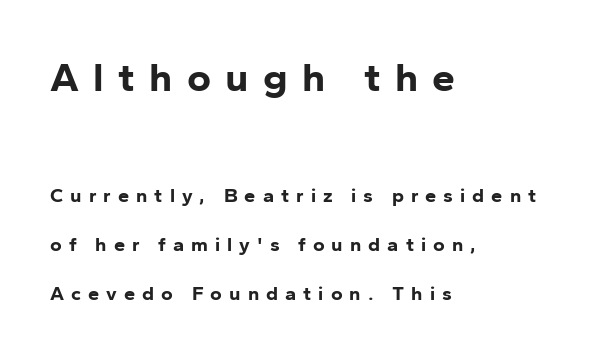
Q: Is the text bold? A: Yes.
Q: Is the text italic (slanted)? A: No, it is upright.
Q: Is the typeface a serif or a sans-serif typeface? A: Sans-serif.
Q: Is the text underlined? A: No.
Q: How is the paragraph aligned? A: Left-aligned.
Q: Is the spacing between letters normal or unusually wide? A: Unusually wide.
Q: Is the spacing between lines tight, normal or loose? A: Loose.
Q: Which block of text is set in a larger size, the first (top) or the second (bottom)? A: The first (top) one.
Q: Width (condensed, normal, or wide)? A: Normal.
Q: Stroke contrast? A: Low.
Q: x-height? A: Medium.
Q: Monospaced? A: No.
